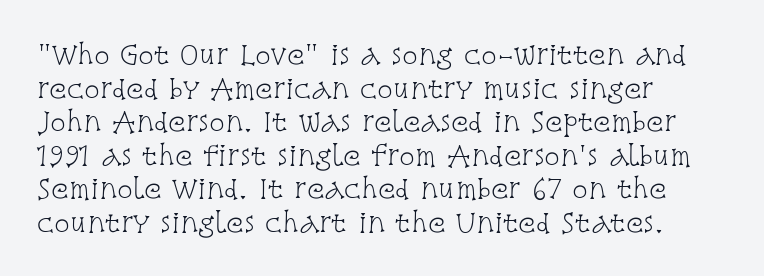
The image shows 26 px text type, upright; set left-aligned, normal line spacing (1.29x), normal letter spacing, not underlined.
